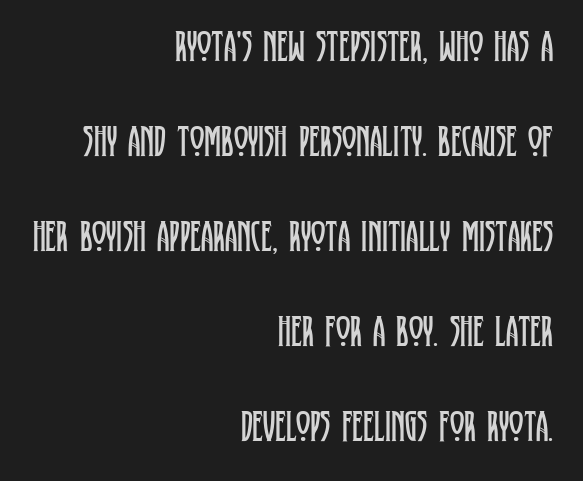
Q: Is the text bold? A: No.
Q: Is the text italic (slanted)? A: No, it is upright.
Q: Is the typeface a serif or a sans-serif typeface? A: Serif.
Q: Is the text underlined? A: No.
Q: How is the paragraph aligned? A: Right-aligned.
Q: Is the spacing between letters normal or unusually wide? A: Normal.
Q: Is the spacing between lines tight, normal or loose? A: Loose.
Q: Width (condensed, normal, or wide)? A: Condensed.
Q: Stroke contrast? A: Low.
Q: x-height? A: Large.
Q: Monospaced? A: No.
